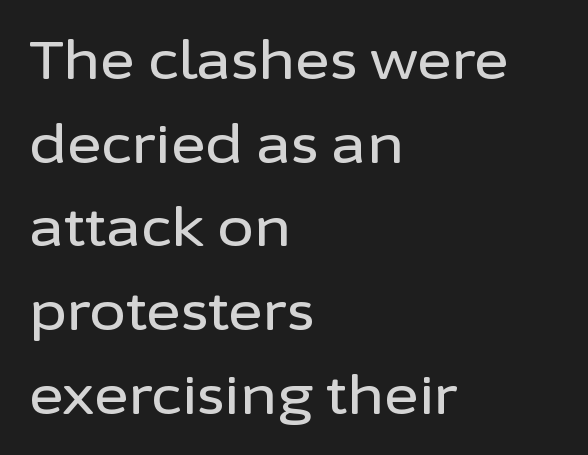
The line texture is even and compact thanks to regular tracking. The lines are quadded left. The lettering holds an erect, upright posture throughout. Regarding leading, the lines here are spaced in the standard way. These lines are rendered in a variable-pitch font.
